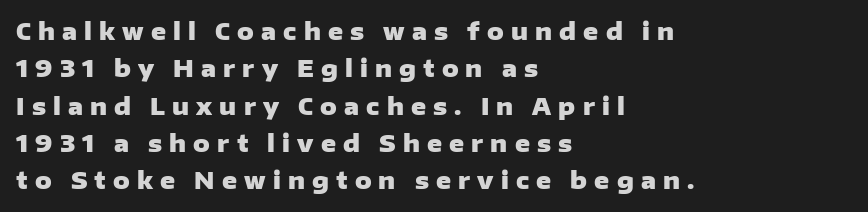
Q: Is the text bold? A: Yes.
Q: Is the text italic (slanted)? A: No, it is upright.
Q: Is the text underlined? A: No.
Q: How is the paragraph aligned? A: Left-aligned.
Q: Is the spacing between letters normal or unusually wide? A: Unusually wide.
Q: Is the spacing between lines tight, normal or loose? A: Normal.
